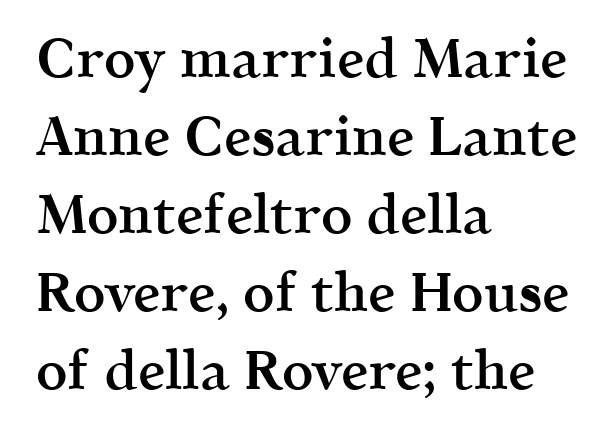
The image shows 55 px semibold serif type, upright; set left-aligned, normal line spacing (1.42x), normal letter spacing, not underlined; a medium x-height.
